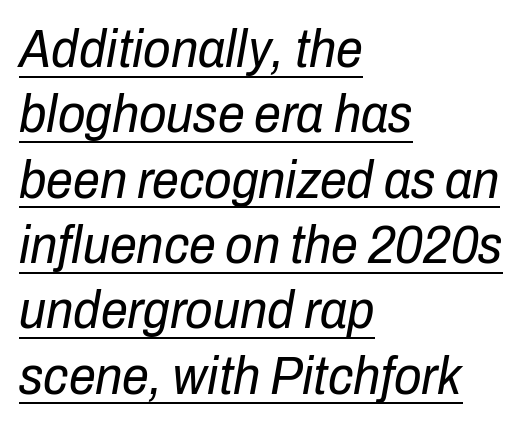
Q: Is the text bold? A: No.
Q: Is the text italic (slanted)? A: Yes, it leans right by about 10 degrees.
Q: Is the text underlined? A: Yes.
Q: How is the paragraph aligned? A: Left-aligned.
Q: Is the spacing between letters normal or unusually wide? A: Normal.
Q: Width (condensed, normal, or wide)? A: Condensed.
Q: Stroke contrast? A: Low.
Q: x-height? A: Medium.
Q: Monospaced? A: No.
